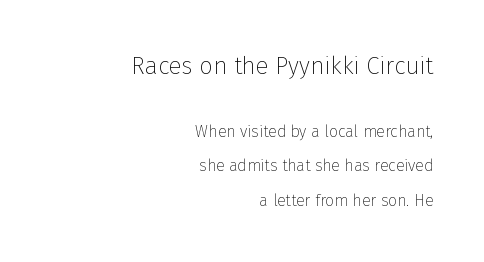
Widely set lines give the paragraph a tall, airy silhouette. Between these two stacked blocks, the higher one wins on size. These lines were composed using upright roman letters. The ragged edge is on the left, which tells us the setting is flush right.
